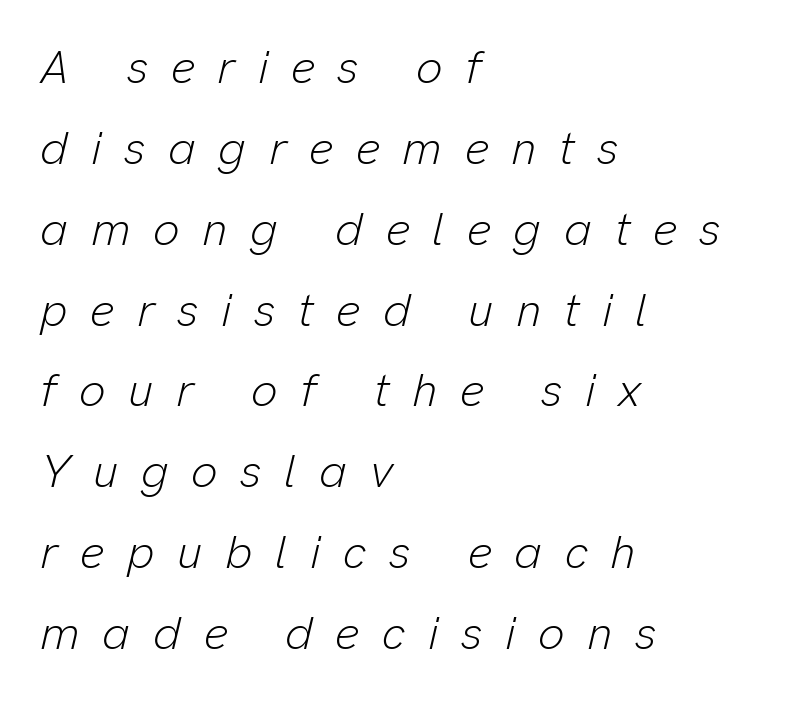
The image shows 47 px light type, italic (leaning right); set left-aligned, line spacing 1.72x, unusually wide letter spacing (+0.48 em), not underlined; low stroke contrast and a medium x-height.
